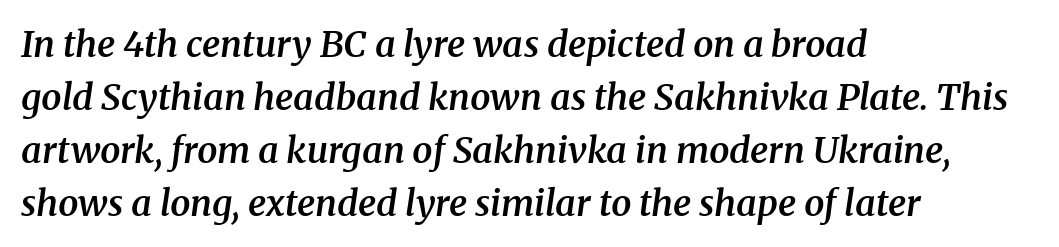
Q: Is the text bold? A: Semi-bold.
Q: Is the text italic (slanted)? A: Yes, it leans right by about 8 degrees.
Q: Is the typeface a serif or a sans-serif typeface? A: Serif.
Q: Is the text underlined? A: No.
Q: How is the paragraph aligned? A: Left-aligned.
Q: Is the spacing between letters normal or unusually wide? A: Normal.
Q: Is the spacing between lines tight, normal or loose? A: Normal.
Q: Width (condensed, normal, or wide)? A: Normal.
Q: Stroke contrast? A: Medium.
Q: x-height? A: Medium.
Q: Monospaced? A: No.
